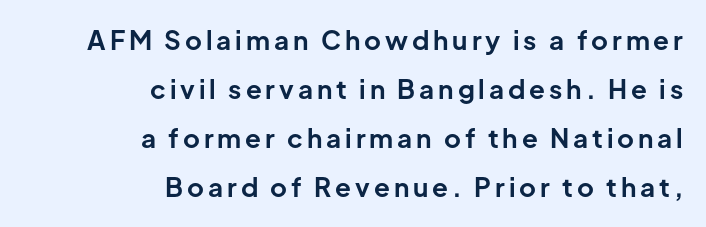
Q: Is the text bold? A: Yes.
Q: Is the text italic (slanted)? A: No, it is upright.
Q: Is the text underlined? A: No.
Q: How is the paragraph aligned? A: Right-aligned.
